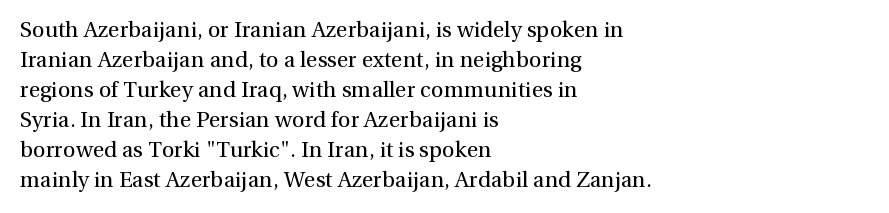
{"italic": "no", "bold": "no", "underline": "no", "align": "left", "line_spacing": "normal", "line_spacing_ratio": 1.36, "letter_spacing": "normal", "letter_spacing_em": 0.0, "glyph_px": 22}
